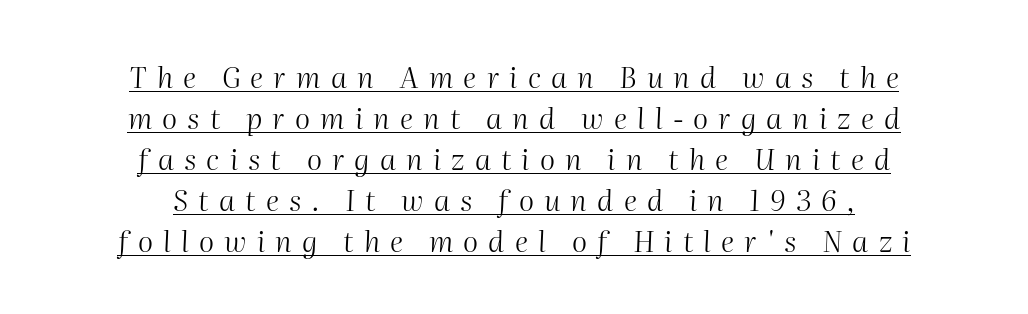
The image shows 29 px light type, italic (leaning right); set centered, normal line spacing (1.41x), unusually wide letter spacing (+0.35 em), underlined; medium stroke contrast and a medium x-height.
